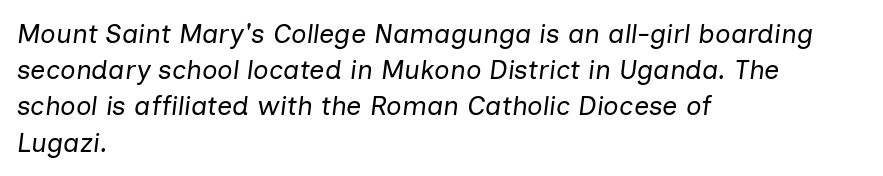
Q: Is the text bold? A: No.
Q: Is the text italic (slanted)? A: Yes, it leans right by about 7 degrees.
Q: Is the text underlined? A: No.
Q: How is the paragraph aligned? A: Left-aligned.
Q: Is the spacing between letters normal or unusually wide? A: Normal.
Q: Is the spacing between lines tight, normal or loose? A: Normal.
